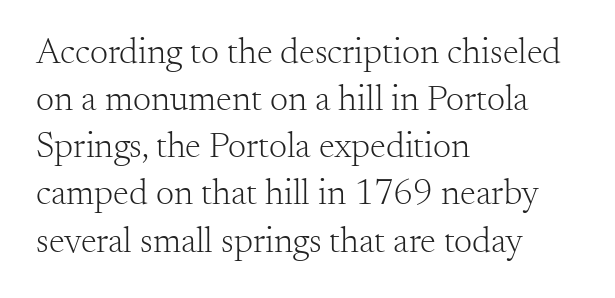
Q: Is the text bold? A: No.
Q: Is the text italic (slanted)? A: No, it is upright.
Q: Is the typeface a serif or a sans-serif typeface? A: Serif.
Q: Is the text underlined? A: No.
Q: How is the paragraph aligned? A: Left-aligned.
Q: Is the spacing between letters normal or unusually wide? A: Normal.
Q: Is the spacing between lines tight, normal or loose? A: Normal.
Q: Width (condensed, normal, or wide)? A: Normal.
Q: Stroke contrast? A: Medium.
Q: x-height? A: Small.
Q: Monospaced? A: No.
